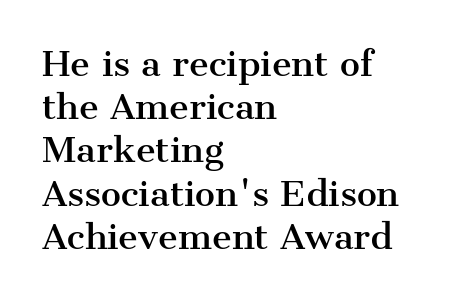
{"serif": "yes", "italic": "no", "width": "normal", "stroke_contrast": "medium", "x_height": "medium", "monospaced": "no", "underline": "no", "align": "left", "line_spacing": "normal", "line_spacing_ratio": 1.27, "letter_spacing": "normal", "letter_spacing_em": 0.0, "glyph_px": 34}
